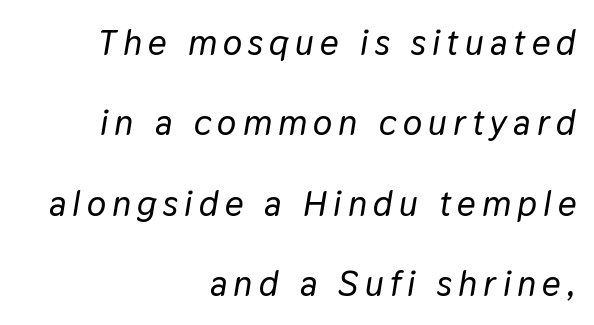
The image shows 36 px text type, italic (leaning right); set right-aligned, loose line spacing (2.23x), not underlined; low stroke contrast and a medium x-height.
